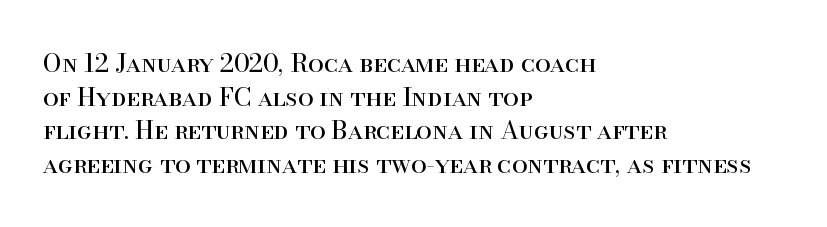
{"italic": "no", "bold": "no", "underline": "no", "align": "left", "line_spacing": "normal", "line_spacing_ratio": 1.35, "letter_spacing": "normal", "letter_spacing_em": 0.0, "glyph_px": 25}
